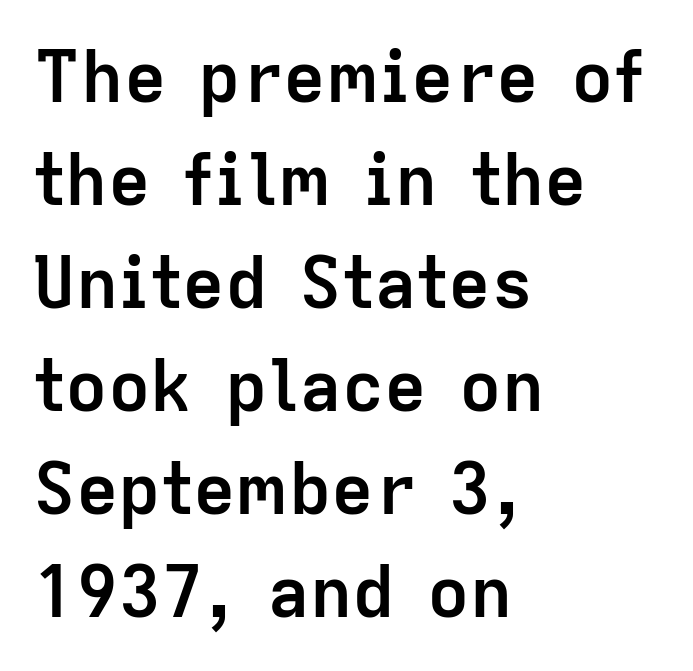
{"serif": "no", "italic": "no", "bold": "yes", "weight": "semibold", "width": "normal", "stroke_contrast": "low", "x_height": "medium", "monospaced": "no", "underline": "no", "align": "left", "line_spacing": "normal", "line_spacing_ratio": 1.45, "letter_spacing": "normal", "letter_spacing_em": 0.0, "glyph_px": 71}
